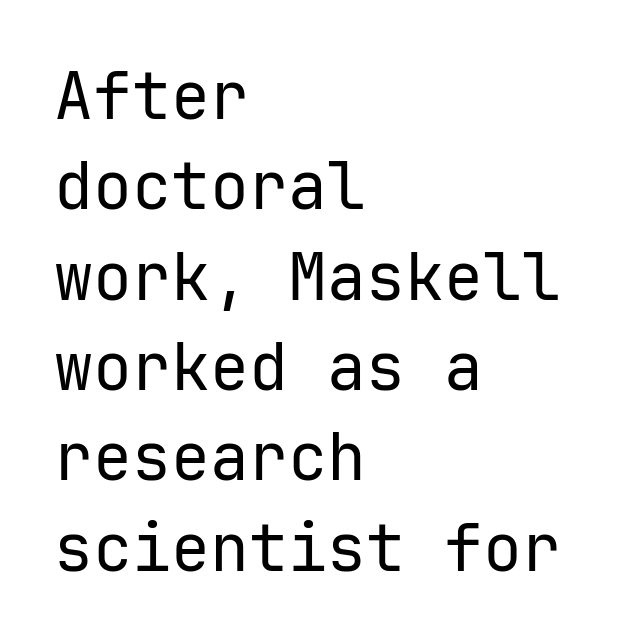
The image shows 65 px regular-weight sans-serif type, upright, monospaced; set left-aligned, normal line spacing (1.39x), normal letter spacing, not underlined; low stroke contrast and a medium x-height.
